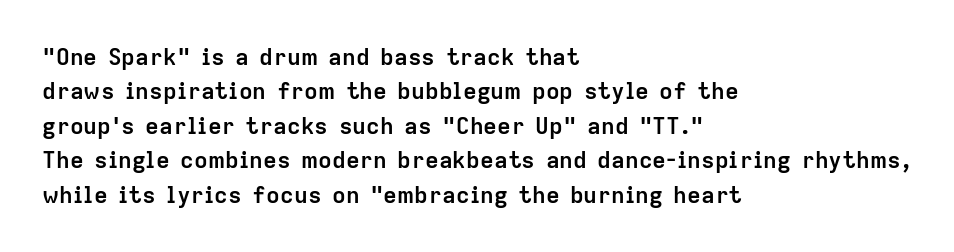
Q: Is the text bold? A: Yes.
Q: Is the text italic (slanted)? A: No, it is upright.
Q: Is the text underlined? A: No.
Q: How is the paragraph aligned? A: Left-aligned.
Q: Is the spacing between letters normal or unusually wide? A: Normal.
Q: Is the spacing between lines tight, normal or loose? A: Normal.
